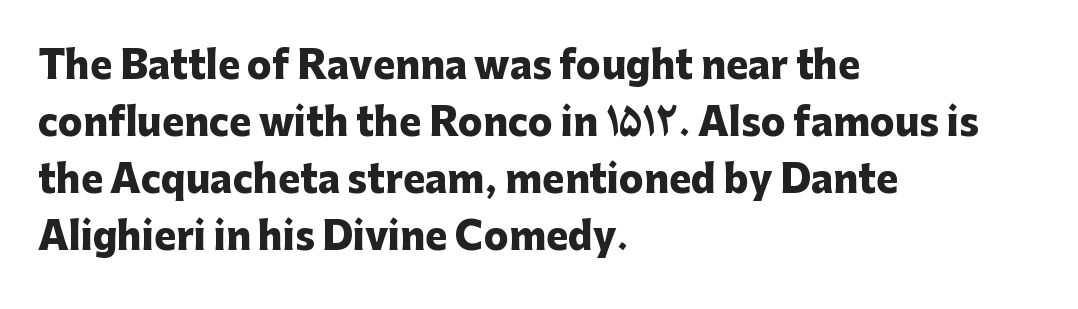
{"serif": "no", "italic": "no", "bold": "yes", "weight": "heavy", "width": "normal", "stroke_contrast": "low", "x_height": "medium", "monospaced": "no", "underline": "no", "align": "left", "line_spacing": "normal", "line_spacing_ratio": 1.54, "letter_spacing": "normal", "letter_spacing_em": 0.0, "glyph_px": 37}
